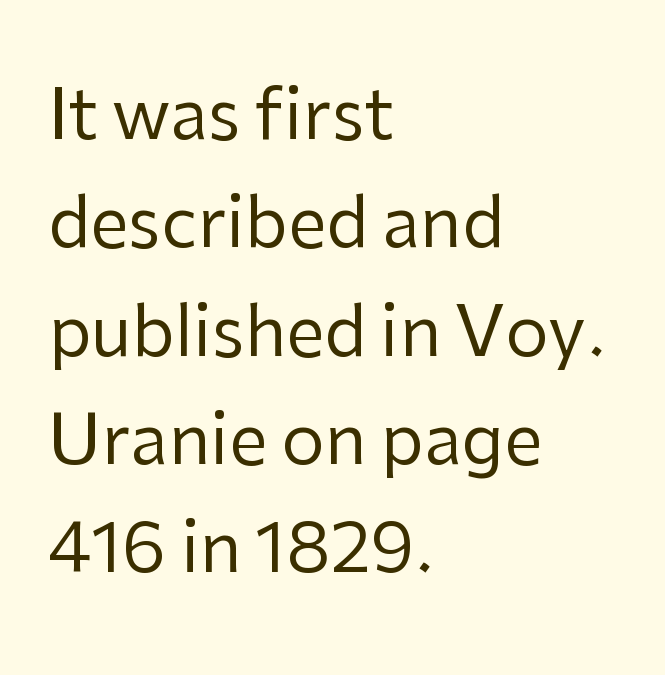
The foot of each line stays bare and open. Summary of vertical rhythm: regular, with standard interline spacing. The specimen reads as upright at a glance. One-word summary of the alignment: left.
